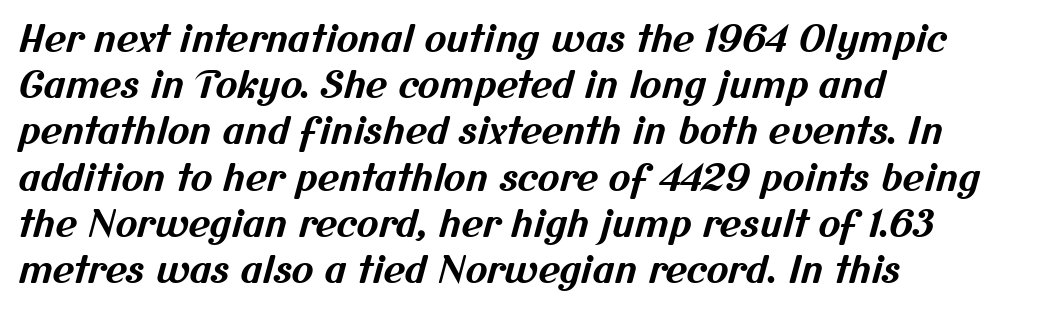
Q: Is the text bold? A: Yes.
Q: Is the typeface a serif or a sans-serif typeface? A: Sans-serif.
Q: Is the text underlined? A: No.
Q: How is the paragraph aligned? A: Left-aligned.
Q: Is the spacing between letters normal or unusually wide? A: Normal.
Q: Is the spacing between lines tight, normal or loose? A: Normal.
Q: Width (condensed, normal, or wide)? A: Normal.
Q: Stroke contrast? A: Medium.
Q: x-height? A: Medium.
Q: Monospaced? A: No.
